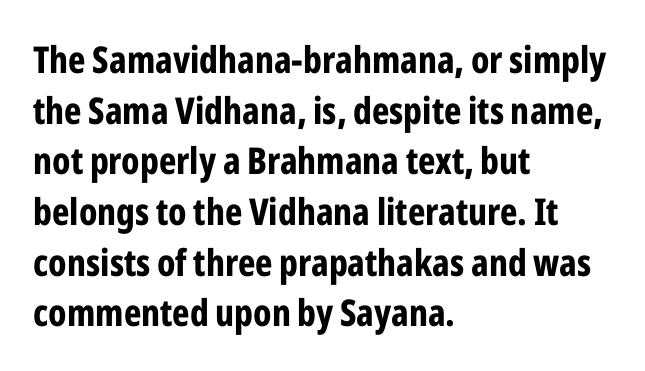
Q: Is the text bold? A: Yes.
Q: Is the text italic (slanted)? A: No, it is upright.
Q: Is the typeface a serif or a sans-serif typeface? A: Sans-serif.
Q: Is the text underlined? A: No.
Q: How is the paragraph aligned? A: Left-aligned.
Q: Is the spacing between letters normal or unusually wide? A: Normal.
Q: Is the spacing between lines tight, normal or loose? A: Normal.
Q: Width (condensed, normal, or wide)? A: Condensed.
Q: Stroke contrast? A: Low.
Q: x-height? A: Medium.
Q: Monospaced? A: No.
